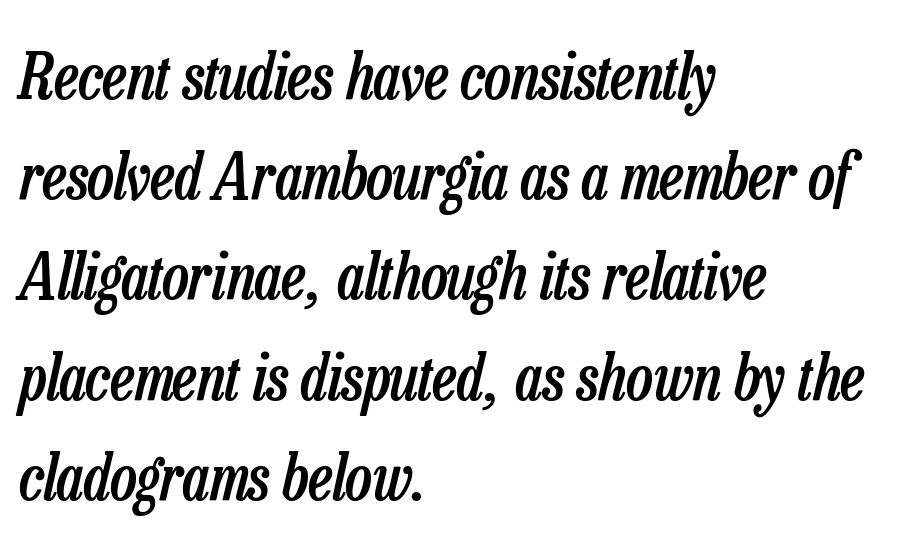
{"italic": "yes", "lean": "right", "slant_degrees": 13, "bold": "semi", "weight": "semibold", "width": "condensed", "stroke_contrast": "low", "x_height": "medium", "monospaced": "no", "underline": "no", "align": "left", "line_spacing": "normal", "line_spacing_ratio": 1.59, "letter_spacing": "normal", "letter_spacing_em": 0.0, "glyph_px": 63}
